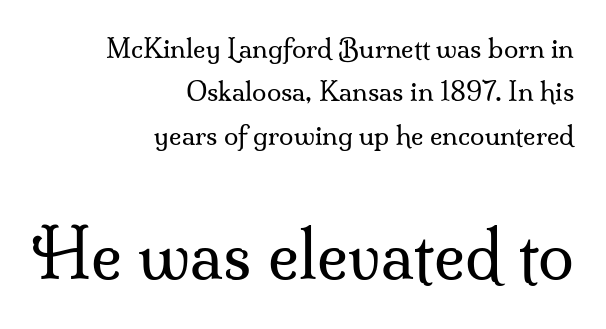
Each row of text sits above clean, open space. Letterform terminals end in serifs throughout the passage. Caption: multi-line text, flush right, ragged left. Compared with typical paragraphs, the rows here are spaced about the same.
